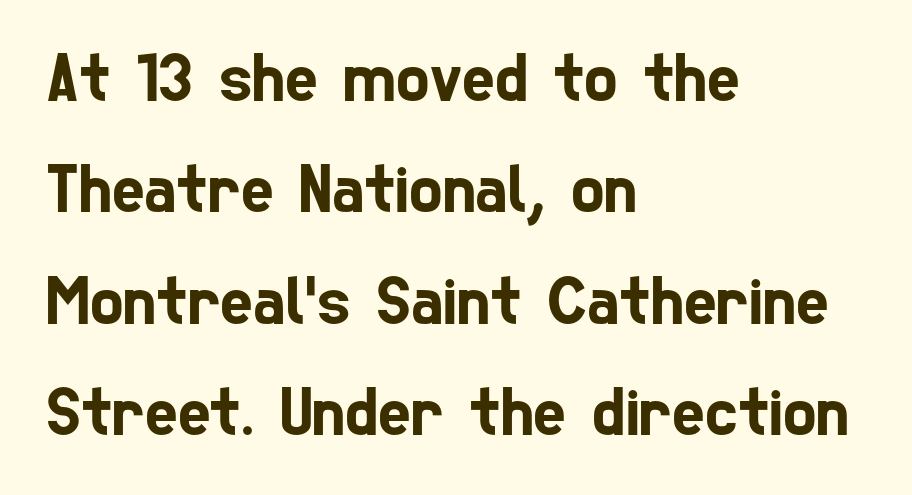
The image shows 70 px condensed sans-serif type; set left-aligned, normal line spacing (1.59x), normal letter spacing, not underlined; low stroke contrast and a medium x-height.
